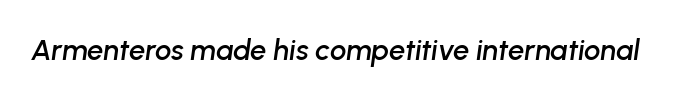
{"italic": "yes", "lean": "right", "slant_degrees": 8, "width": "normal", "stroke_contrast": "low", "x_height": "medium", "monospaced": "no", "underline": "no", "letter_spacing": "normal", "letter_spacing_em": 0.0, "glyph_px": 29}
